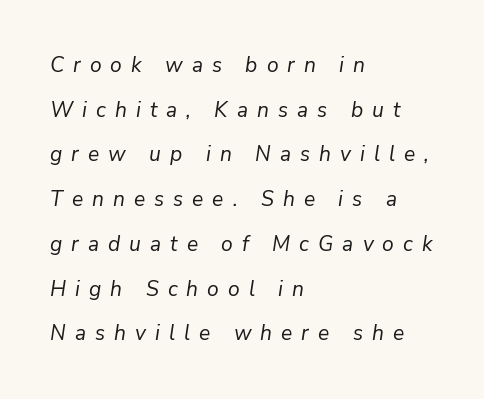
A great deal of white space separates one row of letters from the next. Counters stay open thanks to moderate or lighter strokes. An italicized treatment has been applied to the whole sample. Every row of glyphs begins at an identical x-position on the left. A bare baseline throughout the passage.
